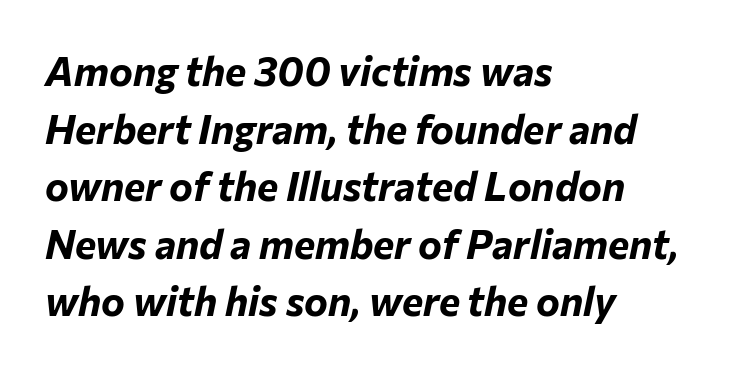
The image shows 40 px bold type, italic (leaning right); set left-aligned, normal line spacing (1.44x), normal letter spacing, not underlined; low stroke contrast and a medium x-height.
